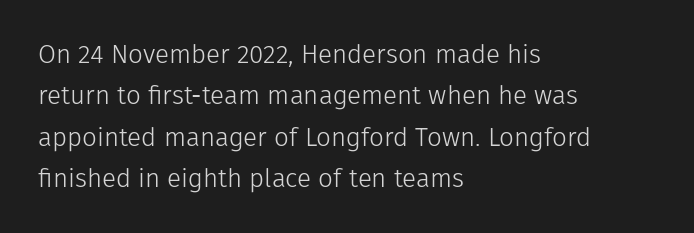
{"italic": "no", "bold": "no", "underline": "no", "align": "left", "line_spacing": "normal", "line_spacing_ratio": 1.59, "letter_spacing": "normal", "letter_spacing_em": 0.0, "glyph_px": 26}
